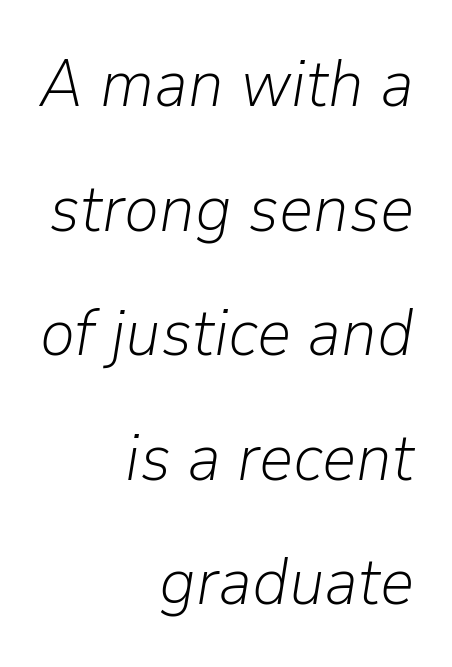
Q: Is the text bold? A: No.
Q: Is the text italic (slanted)? A: Yes, it leans right by about 9 degrees.
Q: Is the text underlined? A: No.
Q: How is the paragraph aligned? A: Right-aligned.
Q: Is the spacing between letters normal or unusually wide? A: Normal.
Q: Width (condensed, normal, or wide)? A: Normal.
Q: Stroke contrast? A: Low.
Q: x-height? A: Medium.
Q: Monospaced? A: No.
